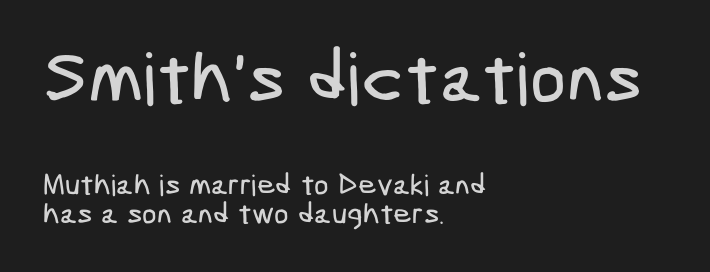
Q: Is the typeface a serif or a sans-serif typeface? A: Sans-serif.
Q: Is the text underlined? A: No.
Q: How is the paragraph aligned? A: Left-aligned.
Q: Is the spacing between letters normal or unusually wide? A: Normal.
Q: Is the spacing between lines tight, normal or loose? A: Tight.
Q: Which block of text is set in a larger size, the first (top) or the second (bottom)? A: The first (top) one.
Q: Width (condensed, normal, or wide)? A: Condensed.
Q: Stroke contrast? A: Low.
Q: x-height? A: Medium.
